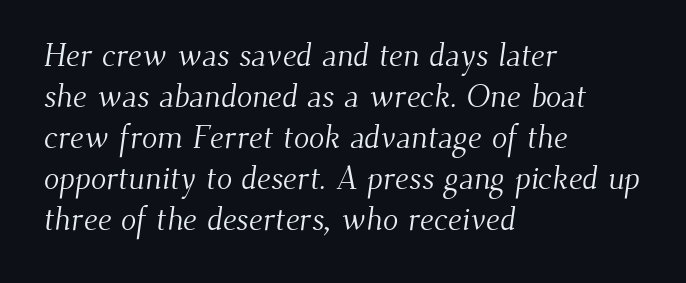
A typesetter would call this proportional, since set widths differ per character. What's the leading like? Ordinary, nothing unusual. Underlining? Definitely not there. The text block is weighted toward the left margin, trailing off unevenly rightward. Little horizontal feet cap the strokes, marking this as serif type.
